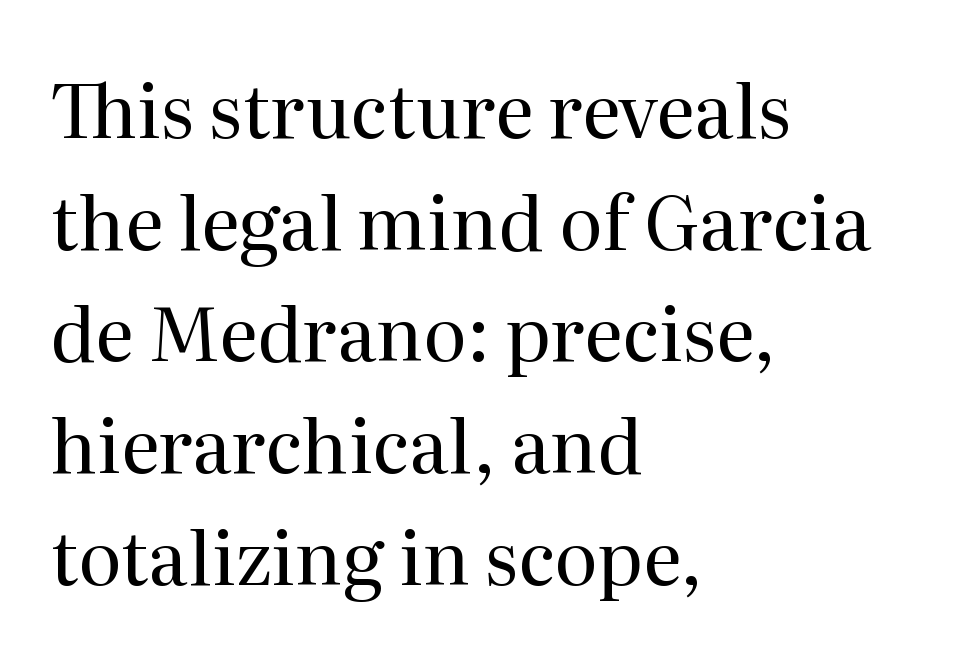
Q: Is the text bold? A: No.
Q: Is the text italic (slanted)? A: No, it is upright.
Q: Is the typeface a serif or a sans-serif typeface? A: Serif.
Q: Is the text underlined? A: No.
Q: How is the paragraph aligned? A: Left-aligned.
Q: Is the spacing between letters normal or unusually wide? A: Normal.
Q: Is the spacing between lines tight, normal or loose? A: Normal.
Q: Width (condensed, normal, or wide)? A: Normal.
Q: Stroke contrast? A: Medium.
Q: x-height? A: Medium.
Q: Monospaced? A: No.
